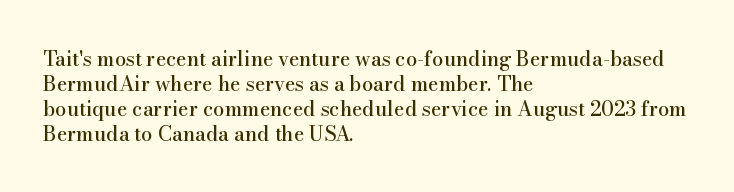
{"italic": "no", "underline": "no", "align": "left", "line_spacing": "normal", "line_spacing_ratio": 1.25, "letter_spacing": "normal", "letter_spacing_em": 0.0, "glyph_px": 20}
